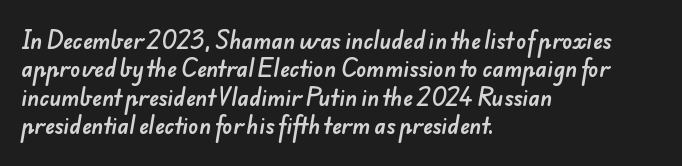
Q: Is the text underlined? A: No.
Q: How is the paragraph aligned? A: Left-aligned.
Q: Is the spacing between letters normal or unusually wide? A: Normal.
Q: Is the spacing between lines tight, normal or loose? A: Normal.
